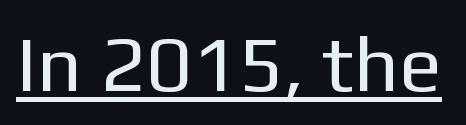
Q: Is the text bold? A: No.
Q: Is the text italic (slanted)? A: No, it is upright.
Q: Is the typeface a serif or a sans-serif typeface? A: Sans-serif.
Q: Is the text underlined? A: Yes.
Q: Is the spacing between letters normal or unusually wide? A: Normal.
Q: Width (condensed, normal, or wide)? A: Normal.
Q: Stroke contrast? A: Low.
Q: x-height? A: Medium.
Q: Monospaced? A: No.
